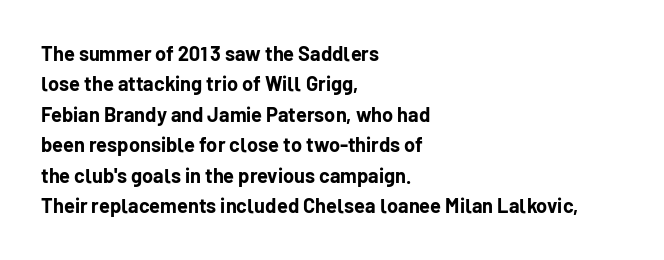
Q: Is the text bold? A: Yes.
Q: Is the text italic (slanted)? A: No, it is upright.
Q: Is the text underlined? A: No.
Q: How is the paragraph aligned? A: Left-aligned.
Q: Is the spacing between letters normal or unusually wide? A: Normal.
Q: Is the spacing between lines tight, normal or loose? A: Normal.
